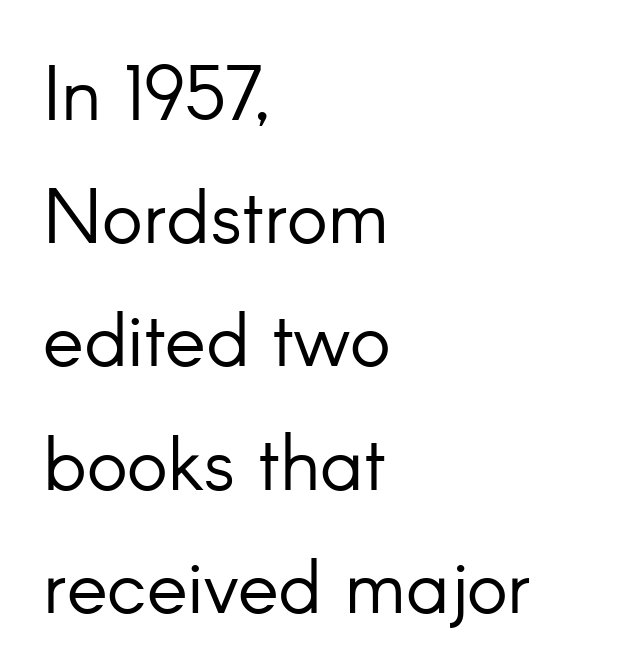
The image shows 77 px light sans-serif type, upright; set left-aligned, normal line spacing (1.6x), normal letter spacing, not underlined; low stroke contrast and a small x-height.
